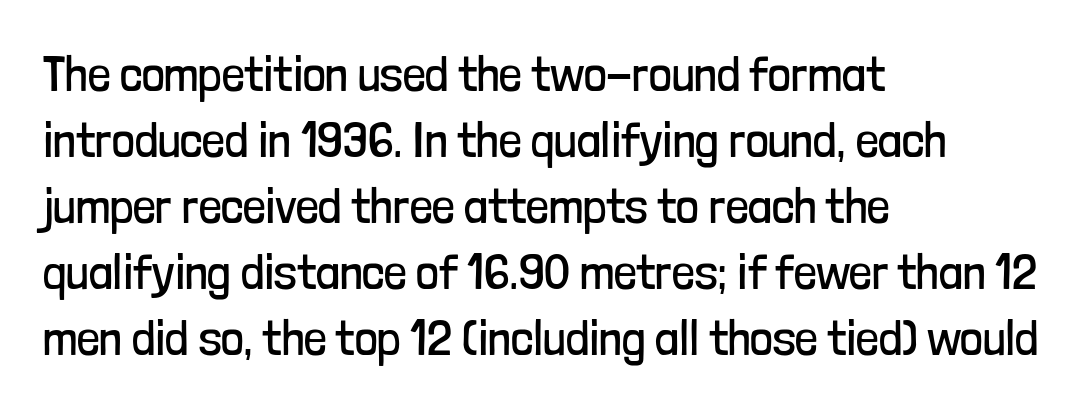
The image shows 50 px regular-weight, condensed sans-serif type, upright; set left-aligned, normal line spacing (1.32x), normal letter spacing, not underlined; low stroke contrast and a medium x-height.
